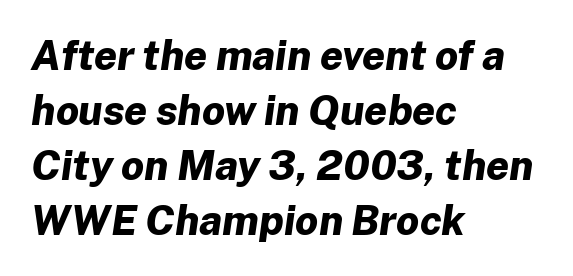
Q: Is the text bold? A: Yes.
Q: Is the text italic (slanted)? A: Yes, it leans right by about 8 degrees.
Q: Is the text underlined? A: No.
Q: How is the paragraph aligned? A: Left-aligned.
Q: Is the spacing between letters normal or unusually wide? A: Normal.
Q: Is the spacing between lines tight, normal or loose? A: Normal.
Q: Width (condensed, normal, or wide)? A: Normal.
Q: Stroke contrast? A: Low.
Q: x-height? A: Medium.
Q: Monospaced? A: No.
